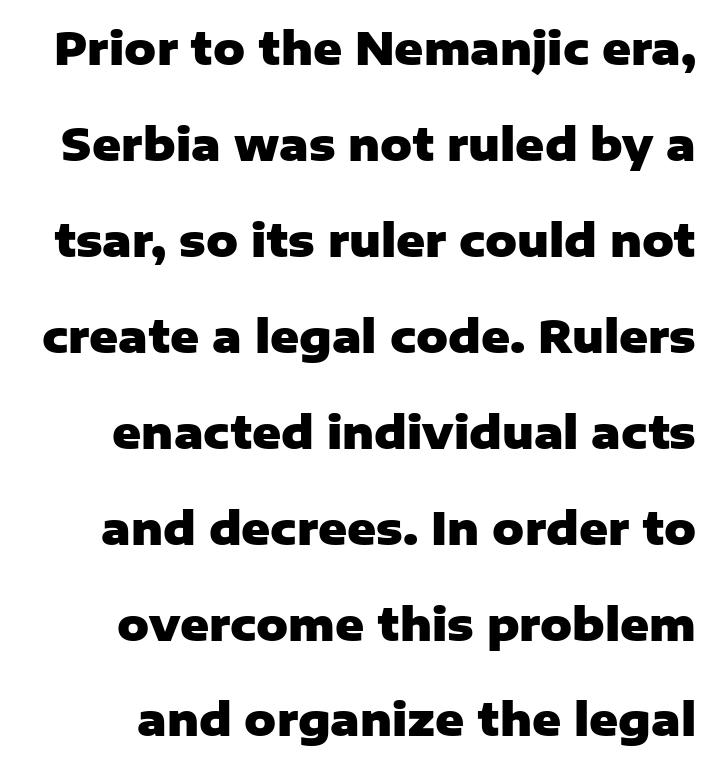
This is the regular roman posture of the typeface. Honestly, there is no underline to notice here at all. This sample uses a sans-serif face. Students, note that the glyphs here touch the page at normal intervals.
